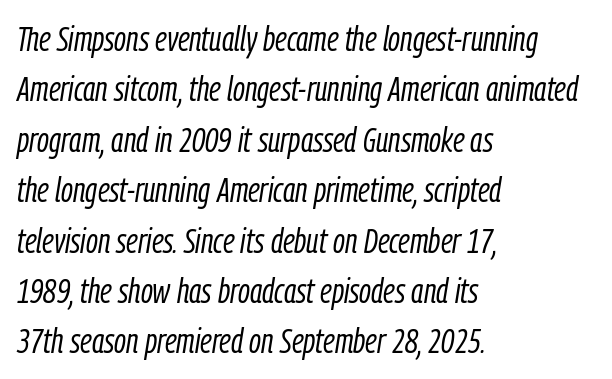
Leading matches the norm, producing a regular column. Think of a printed novel: that variable character pitch is what you see here. The foot of each line stays bare and open. The lettering tilts uniformly, giving the passage an italic look. Leftover space on each line is placed entirely after the last word.
